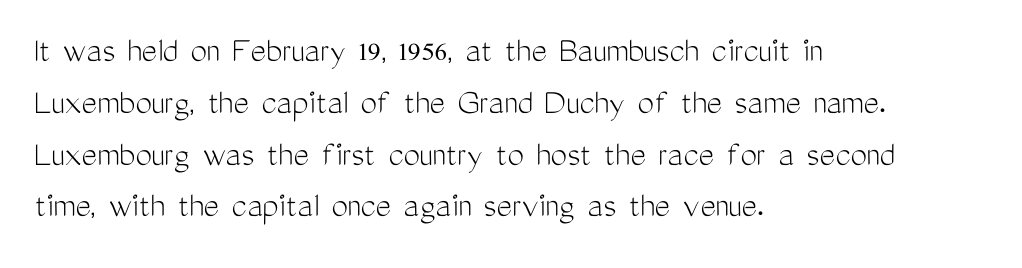
Q: Is the text bold? A: No.
Q: Is the text italic (slanted)? A: No, it is upright.
Q: Is the typeface a serif or a sans-serif typeface? A: Sans-serif.
Q: Is the text underlined? A: No.
Q: How is the paragraph aligned? A: Left-aligned.
Q: Is the spacing between letters normal or unusually wide? A: Normal.
Q: Is the spacing between lines tight, normal or loose? A: Normal.
Q: Width (condensed, normal, or wide)? A: Condensed.
Q: Stroke contrast? A: Medium.
Q: x-height? A: Medium.
Q: Monospaced? A: No.
